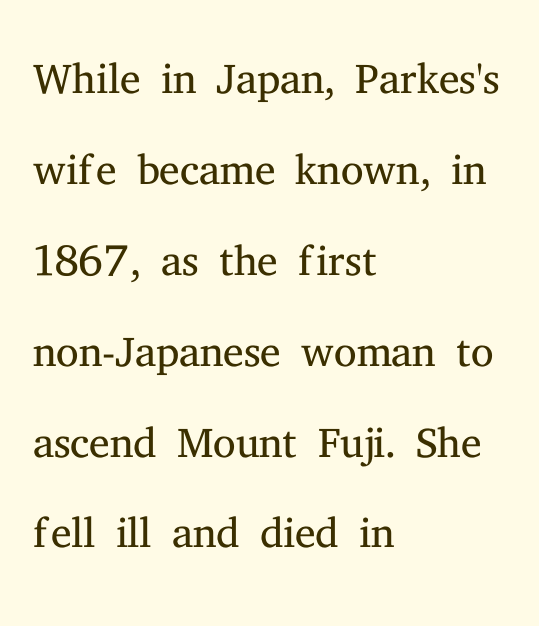
{"serif": "yes", "italic": "no", "bold": "no", "weight": "light", "width": "normal", "stroke_contrast": "medium", "x_height": "medium", "monospaced": "no", "underline": "no", "align": "left", "line_spacing": "normal", "line_spacing_ratio": 1.42, "letter_spacing": "normal", "letter_spacing_em": 0.0, "glyph_px": 64}
